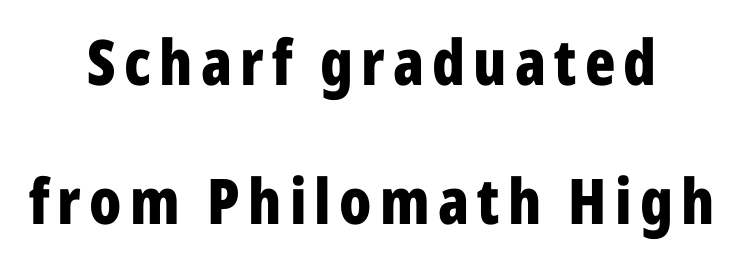
Q: Is the text bold? A: Yes.
Q: Is the text italic (slanted)? A: No, it is upright.
Q: Is the typeface a serif or a sans-serif typeface? A: Sans-serif.
Q: Is the text underlined? A: No.
Q: How is the paragraph aligned? A: Centered.
Q: Is the spacing between lines tight, normal or loose? A: Loose.
Q: Width (condensed, normal, or wide)? A: Condensed.
Q: Stroke contrast? A: Low.
Q: x-height? A: Medium.
Q: Monospaced? A: No.
